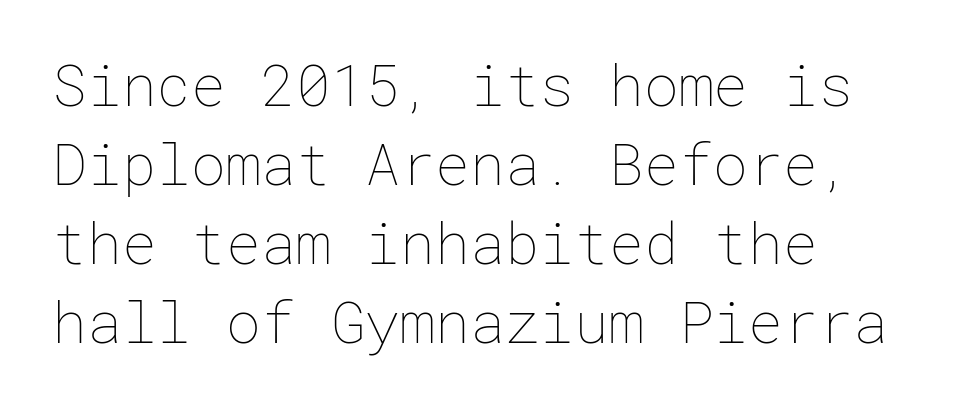
{"italic": "no", "bold": "no", "weight": "thin", "width": "normal", "stroke_contrast": "low", "x_height": "medium", "underline": "no", "align": "left", "line_spacing": "normal", "line_spacing_ratio": 1.36, "letter_spacing": "normal", "letter_spacing_em": 0.0, "glyph_px": 58}
